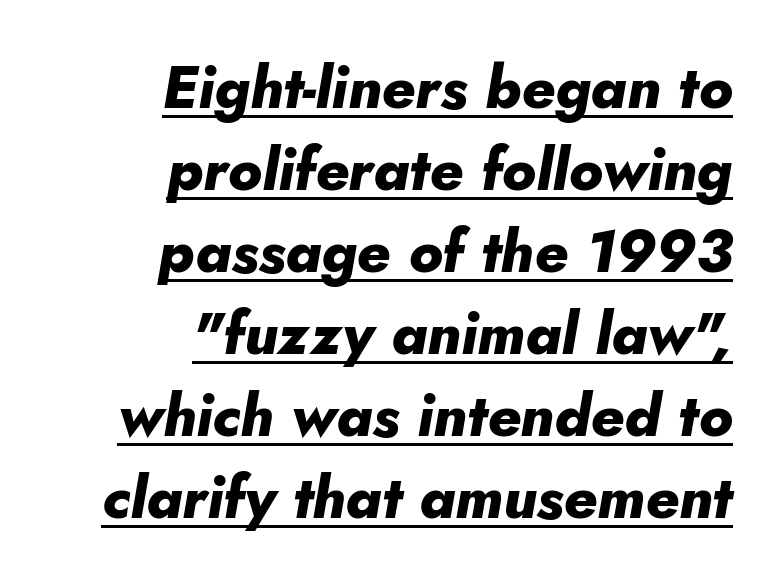
Q: Is the text bold? A: Yes.
Q: Is the text italic (slanted)? A: Yes, it leans right by about 10 degrees.
Q: Is the text underlined? A: Yes.
Q: How is the paragraph aligned? A: Right-aligned.
Q: Is the spacing between letters normal or unusually wide? A: Normal.
Q: Is the spacing between lines tight, normal or loose? A: Normal.
Q: Width (condensed, normal, or wide)? A: Normal.
Q: Stroke contrast? A: Low.
Q: x-height? A: Small.
Q: Monospaced? A: No.
